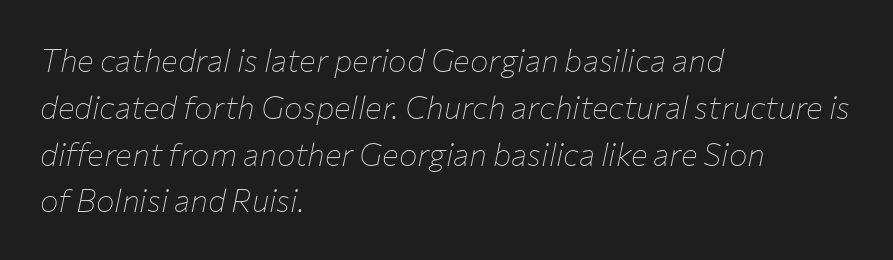
The image shows 31 px thin type, italic (leaning right); set left-aligned, normal line spacing (1.51x), normal letter spacing, not underlined; low stroke contrast and a medium x-height.
